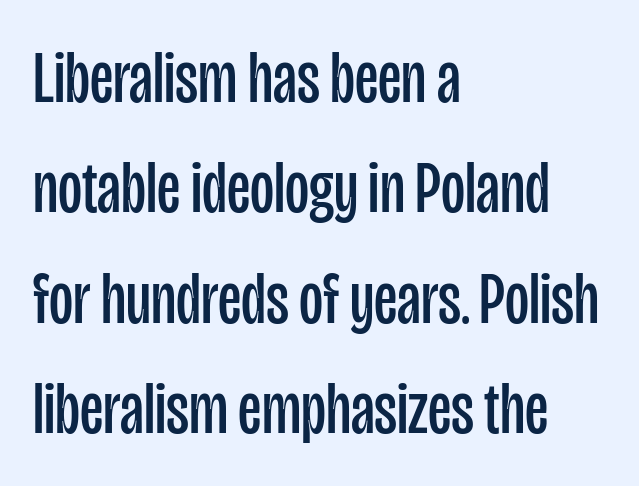
These lines are rendered in a variable-pitch font. Type style note: lacks serifs. The passage shown is not bold in any degree. Compared with a centered layout, this one pins lines to the left instead. The gap between lines stays unmarked. The letterforms sit shoulder to shoulder at normal distance.
